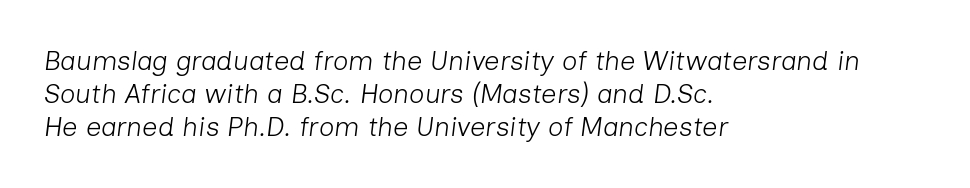
The image shows 27 px text type, italic (leaning right); set left-aligned, line spacing 1.23x, normal letter spacing, not underlined.
